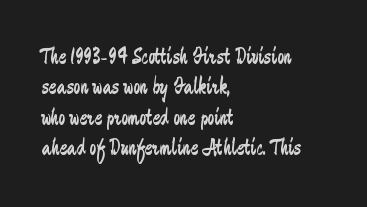
Q: Is the text bold? A: No.
Q: Is the text italic (slanted)? A: Yes.
Q: Is the text underlined? A: No.
Q: How is the paragraph aligned? A: Left-aligned.
Q: Is the spacing between letters normal or unusually wide? A: Normal.
Q: Is the spacing between lines tight, normal or loose? A: Normal.
